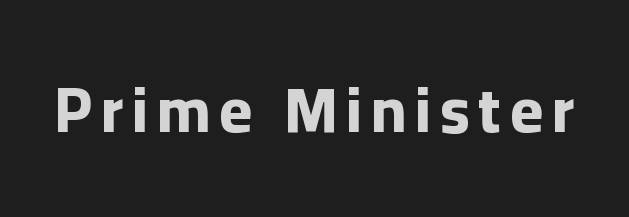
The image shows 63 px bold sans-serif type, upright; set not underlined; low stroke contrast and a medium x-height.
